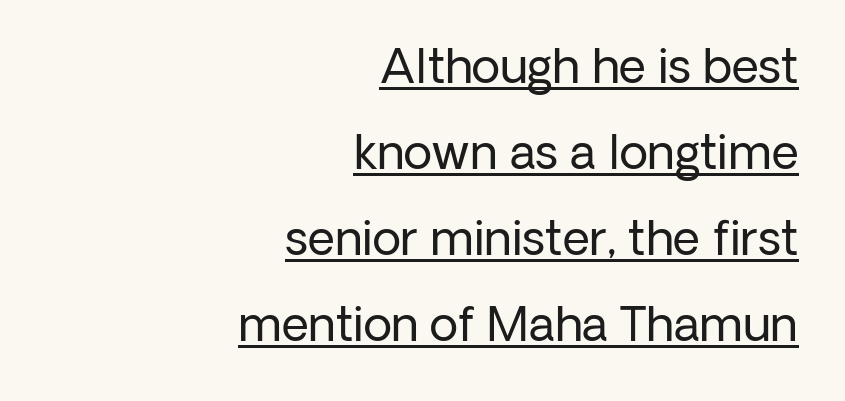
The image shows 47 px regular-weight sans-serif type, upright; set right-aligned, line spacing 1.83x, normal letter spacing, underlined; low stroke contrast and a medium x-height.
